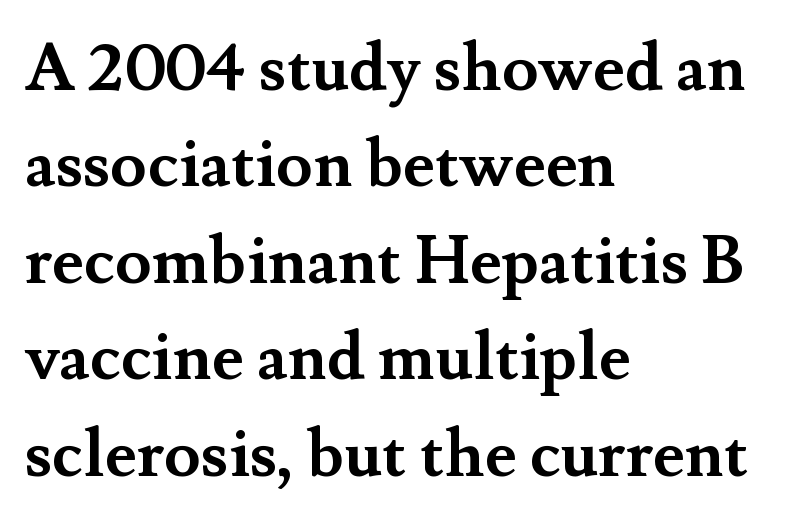
Q: Is the text bold? A: Yes.
Q: Is the text italic (slanted)? A: No, it is upright.
Q: Is the typeface a serif or a sans-serif typeface? A: Serif.
Q: Is the text underlined? A: No.
Q: How is the paragraph aligned? A: Left-aligned.
Q: Is the spacing between letters normal or unusually wide? A: Normal.
Q: Is the spacing between lines tight, normal or loose? A: Normal.
Q: Width (condensed, normal, or wide)? A: Normal.
Q: Stroke contrast? A: Medium.
Q: x-height? A: Small.
Q: Monospaced? A: No.
